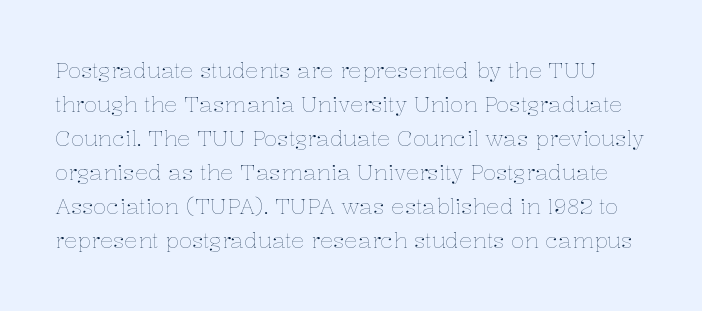
No extra ink here — the face is not bold. Vertical strokes here are truly vertical. Underlining? Definitely not there. The passage shown has conventional tracking throughout. The line-height multiplier appears to be the usual default.
